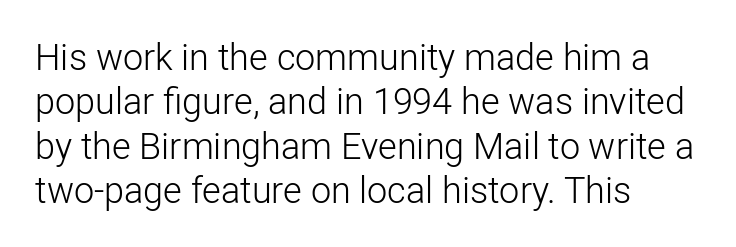
Caption: standard tracking, unaltered. The words here are not underlined. Weight class: somewhere from thin through regular. Line starts are locked; line ends wander. The glyphs in this specimen are sans serif. You could not count columns in this text — the font is proportionally spaced.
